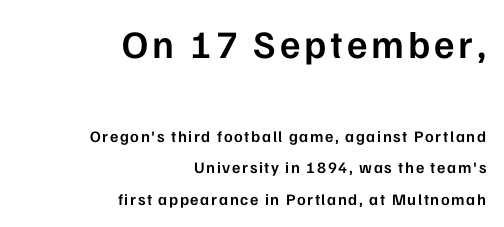
Q: Is the text bold? A: Semi-bold.
Q: Is the text italic (slanted)? A: No, it is upright.
Q: Is the typeface a serif or a sans-serif typeface? A: Sans-serif.
Q: Is the text underlined? A: No.
Q: How is the paragraph aligned? A: Right-aligned.
Q: Is the spacing between lines tight, normal or loose? A: Loose.
Q: Which block of text is set in a larger size, the first (top) or the second (bottom)? A: The first (top) one.
Q: Width (condensed, normal, or wide)? A: Normal.
Q: Stroke contrast? A: Low.
Q: x-height? A: Medium.
Q: Monospaced? A: No.
